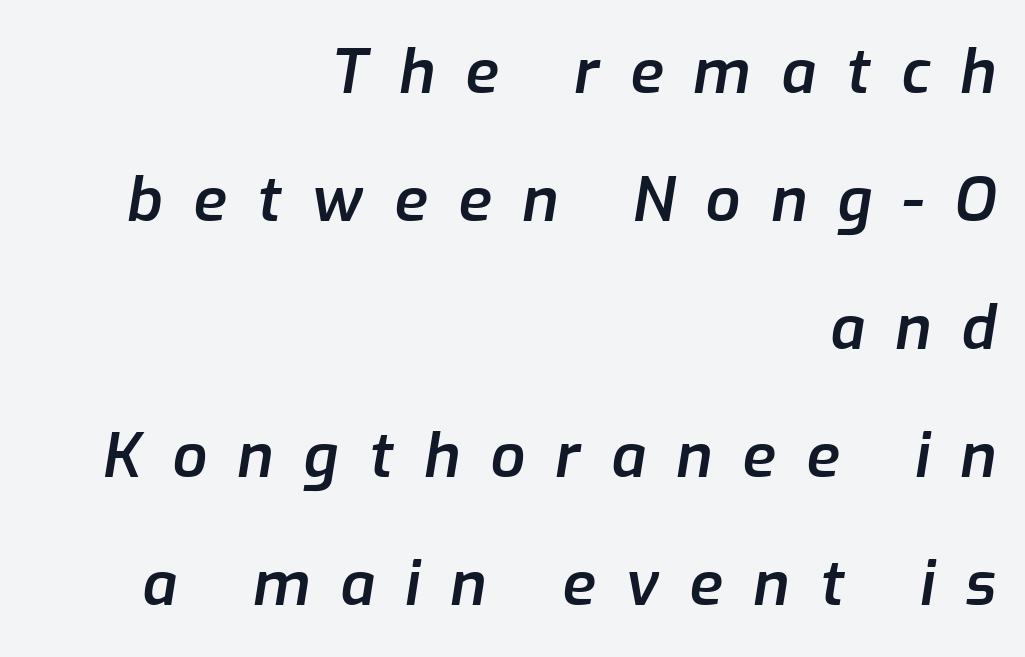
Q: Is the text bold? A: Semi-bold.
Q: Is the text italic (slanted)? A: Yes, it leans right by about 9 degrees.
Q: Is the text underlined? A: No.
Q: How is the paragraph aligned? A: Right-aligned.
Q: Is the spacing between letters normal or unusually wide? A: Unusually wide.
Q: Is the spacing between lines tight, normal or loose? A: Loose.
Q: Width (condensed, normal, or wide)? A: Normal.
Q: Stroke contrast? A: Low.
Q: x-height? A: Medium.
Q: Monospaced? A: No.
